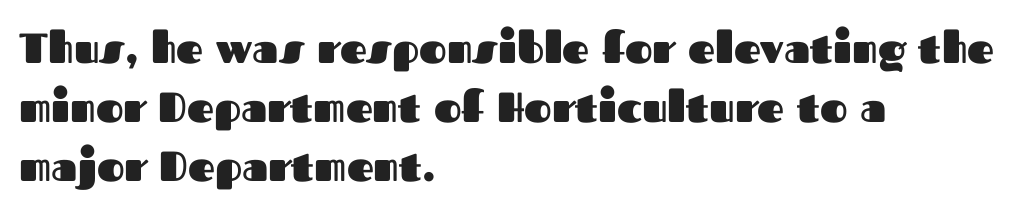
Q: Is the text bold? A: Yes.
Q: Is the text italic (slanted)? A: No, it is upright.
Q: Is the typeface a serif or a sans-serif typeface? A: Sans-serif.
Q: Is the text underlined? A: No.
Q: How is the paragraph aligned? A: Left-aligned.
Q: Is the spacing between letters normal or unusually wide? A: Normal.
Q: Is the spacing between lines tight, normal or loose? A: Normal.
Q: Width (condensed, normal, or wide)? A: Normal.
Q: Stroke contrast? A: Medium.
Q: x-height? A: Medium.
Q: Monospaced? A: No.
